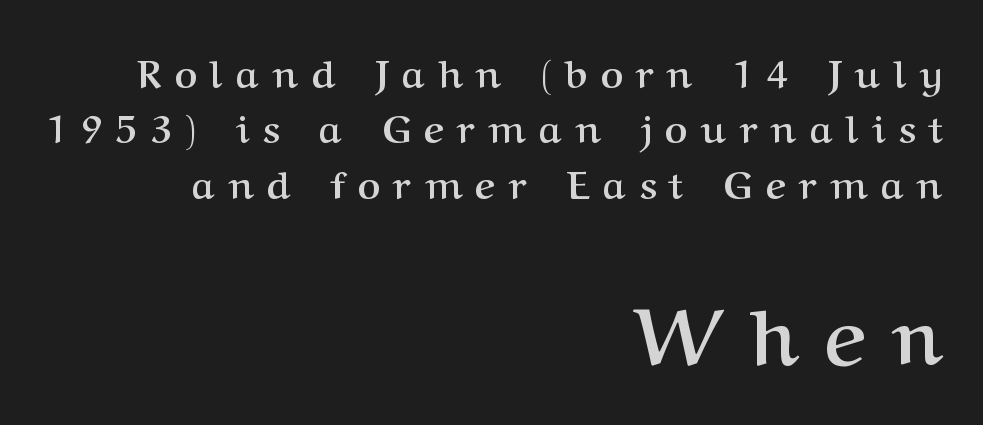
Q: Is the text bold? A: Yes.
Q: Is the text italic (slanted)? A: No, it is upright.
Q: Is the typeface a serif or a sans-serif typeface? A: Serif.
Q: Is the text underlined? A: No.
Q: How is the paragraph aligned? A: Right-aligned.
Q: Is the spacing between letters normal or unusually wide? A: Unusually wide.
Q: Is the spacing between lines tight, normal or loose? A: Normal.
Q: Which block of text is set in a larger size, the first (top) or the second (bottom)? A: The second (bottom) one.
Q: Width (condensed, normal, or wide)? A: Normal.
Q: Stroke contrast? A: Medium.
Q: x-height? A: Medium.
Q: Monospaced? A: No.
